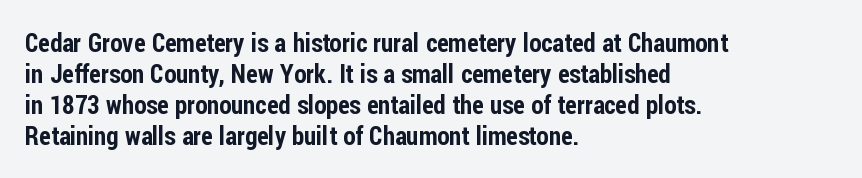
Q: Is the text italic (slanted)? A: No, it is upright.
Q: Is the text underlined? A: No.
Q: How is the paragraph aligned? A: Left-aligned.
Q: Is the spacing between letters normal or unusually wide? A: Normal.
